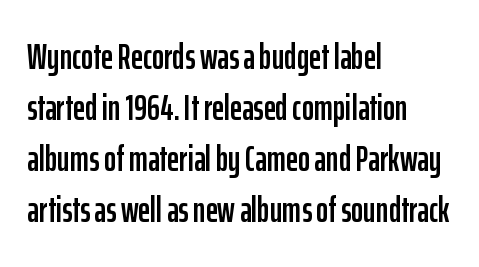
{"serif": "no", "italic": "no", "width": "condensed", "stroke_contrast": "low", "x_height": "medium", "monospaced": "no", "underline": "no", "align": "left", "line_spacing": "normal", "line_spacing_ratio": 1.38, "letter_spacing": "normal", "letter_spacing_em": 0.0, "glyph_px": 37}
